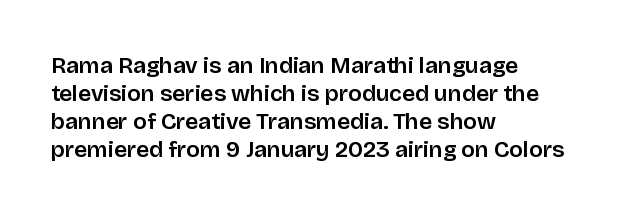
The image shows 23 px text type, upright; set left-aligned, line spacing 1.22x, normal letter spacing, not underlined.
